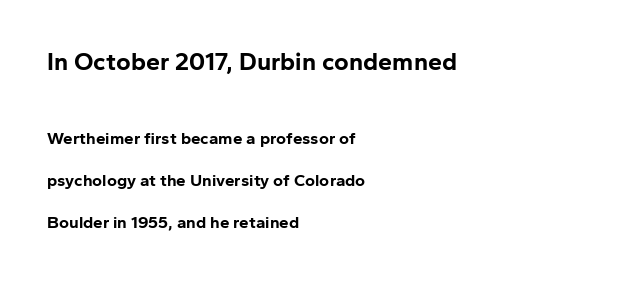
The image shows 25 px bold type, upright; set left-aligned, loose line spacing (2.46x), normal letter spacing, not underlined; the first (top) block is 1.47x larger.
